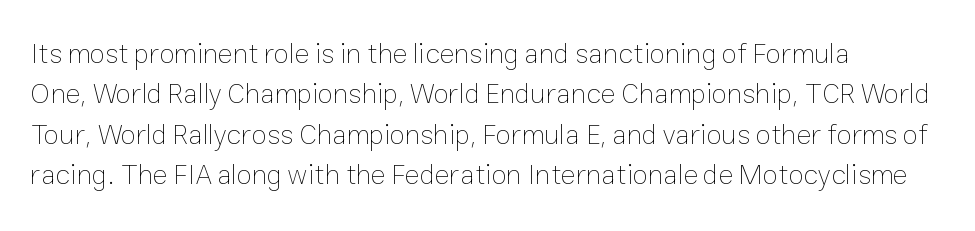
{"italic": "no", "bold": "no", "weight": "thin", "width": "normal", "stroke_contrast": "low", "x_height": "medium", "monospaced": "no", "underline": "no", "align": "left", "line_spacing": "normal", "line_spacing_ratio": 1.44, "letter_spacing": "normal", "letter_spacing_em": 0.0, "glyph_px": 28}
